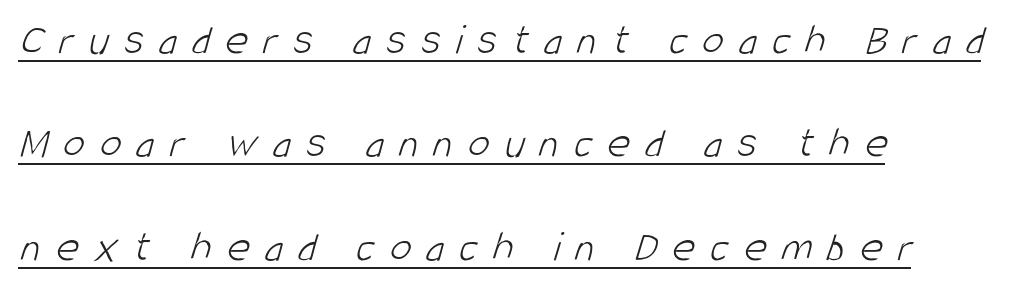
{"serif": "no", "bold": "no", "weight": "light", "width": "condensed", "stroke_contrast": "low", "x_height": "large", "monospaced": "no", "underline": "yes", "align": "left", "line_spacing": "loose", "line_spacing_ratio": 2.35, "letter_spacing": "wide", "letter_spacing_em": 0.34, "glyph_px": 44}
